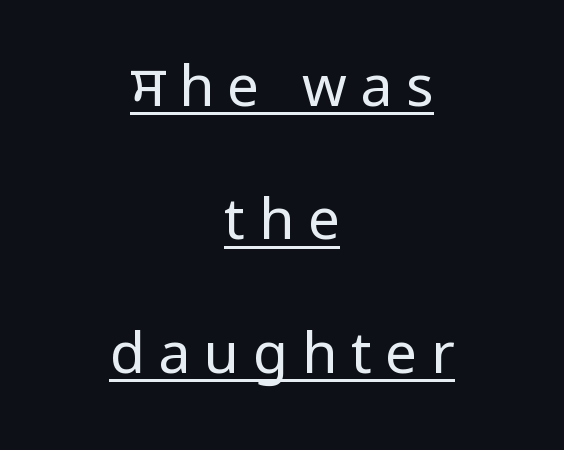
Q: Is the text bold? A: No.
Q: Is the text italic (slanted)? A: No, it is upright.
Q: Is the typeface a serif or a sans-serif typeface? A: Sans-serif.
Q: Is the text underlined? A: Yes.
Q: How is the paragraph aligned? A: Centered.
Q: Is the spacing between letters normal or unusually wide? A: Unusually wide.
Q: Is the spacing between lines tight, normal or loose? A: Loose.
Q: Width (condensed, normal, or wide)? A: Condensed.
Q: Stroke contrast? A: Low.
